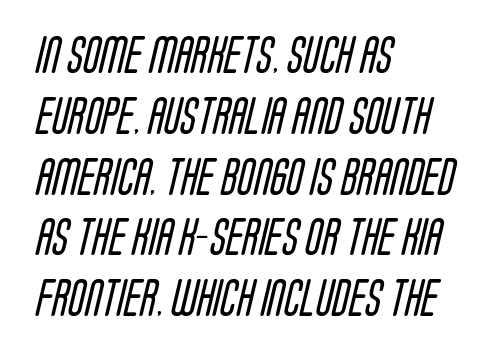
The image shows 38 px regular-weight, condensed sans-serif type; set left-aligned, normal line spacing (1.6x), normal letter spacing, not underlined; low stroke contrast and a large x-height.
